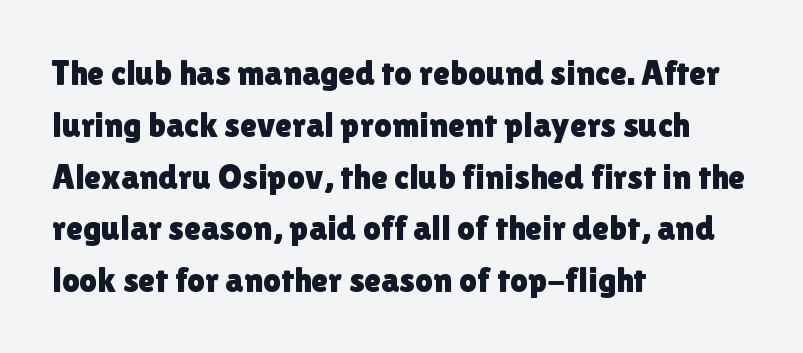
Each letter keeps its own natural width here, so spacing adapts to shape. Each word holds together tightly as a unit, with standard inter-letter gaps. Honestly, the row spacing looks completely unremarkable. Rule under the text: the space is simply empty.
